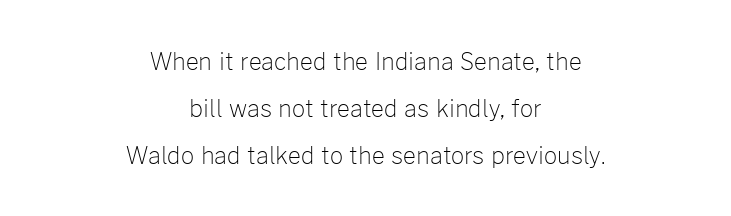
{"italic": "no", "bold": "no", "underline": "no", "align": "center", "line_spacing": "loose", "line_spacing_ratio": 2.04, "letter_spacing": "normal", "letter_spacing_em": 0.0, "glyph_px": 23}
